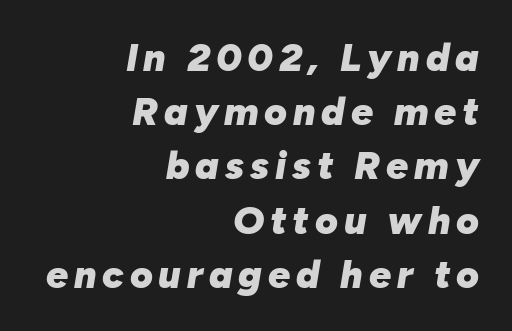
Clear beneath every line of the passage. These lines were composed using italics. Honestly, the row spacing looks completely unremarkable. I'd describe the lettering as bold — thick and assertive.
